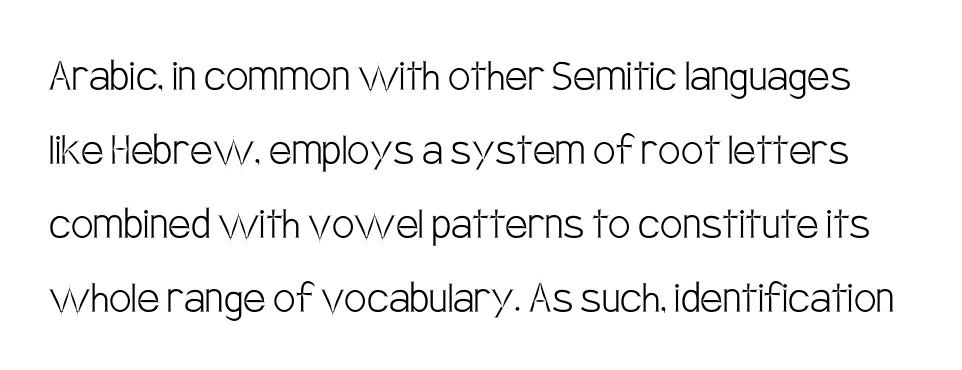
{"serif": "no", "italic": "no", "bold": "no", "weight": "light", "width": "condensed", "stroke_contrast": "low", "x_height": "large", "monospaced": "no", "underline": "no", "line_spacing": "normal", "line_spacing_ratio": 1.48, "letter_spacing": "normal", "letter_spacing_em": 0.0, "glyph_px": 50}
